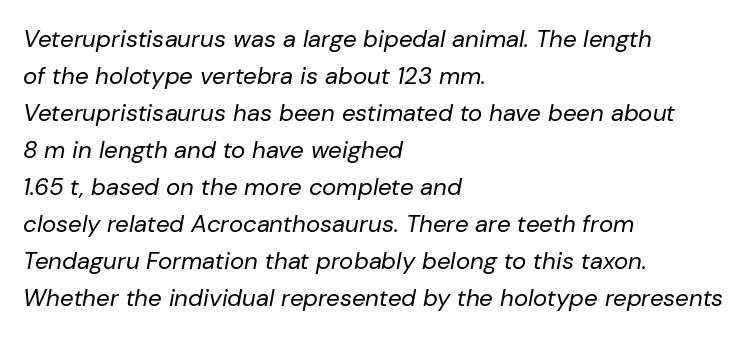
These lines were composed using italics. Summary of weight: not heavy and not bold. Spacing between characters is what you'd get straight out of the box. Summary of vertical rhythm: regular, with standard interline spacing. Casual observation: everything's shoved over to the left.
